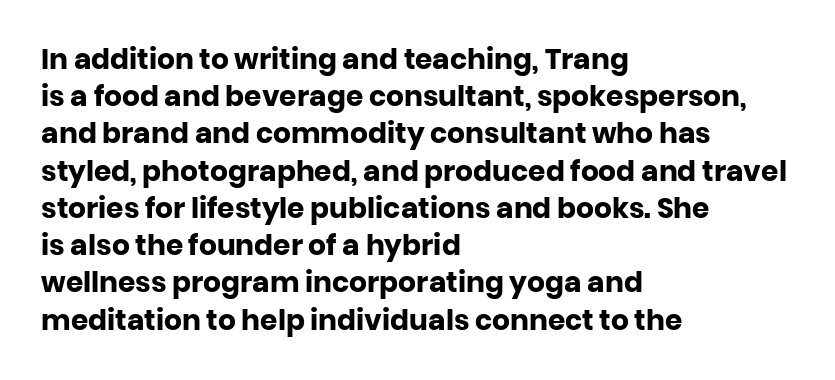
The image shows 28 px heavy sans-serif type, upright; set left-aligned, normal line spacing (1.33x), normal letter spacing, not underlined; low stroke contrast and a large x-height.
